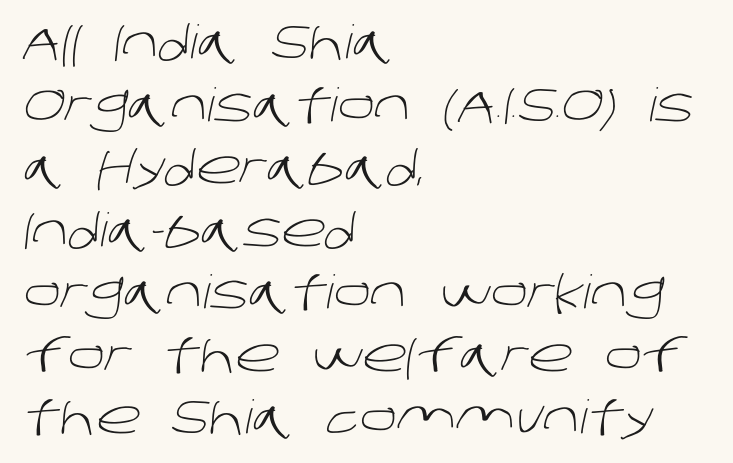
Q: Is the text bold? A: No.
Q: Is the typeface a serif or a sans-serif typeface? A: Sans-serif.
Q: Is the text underlined? A: No.
Q: How is the paragraph aligned? A: Left-aligned.
Q: Is the spacing between letters normal or unusually wide? A: Normal.
Q: Is the spacing between lines tight, normal or loose? A: Normal.
Q: Width (condensed, normal, or wide)? A: Normal.
Q: Stroke contrast? A: Low.
Q: x-height? A: Large.
Q: Monospaced? A: No.
